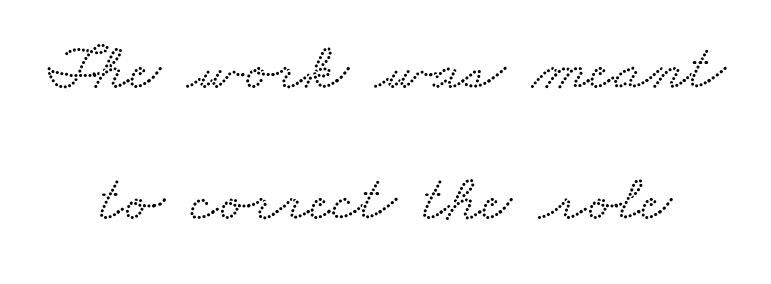
{"serif": "yes", "width": "wide", "stroke_contrast": "low", "x_height": "small", "monospaced": "no", "underline": "no", "line_spacing": "loose", "line_spacing_ratio": 1.96, "letter_spacing": "normal", "letter_spacing_em": 0.0, "glyph_px": 67}
